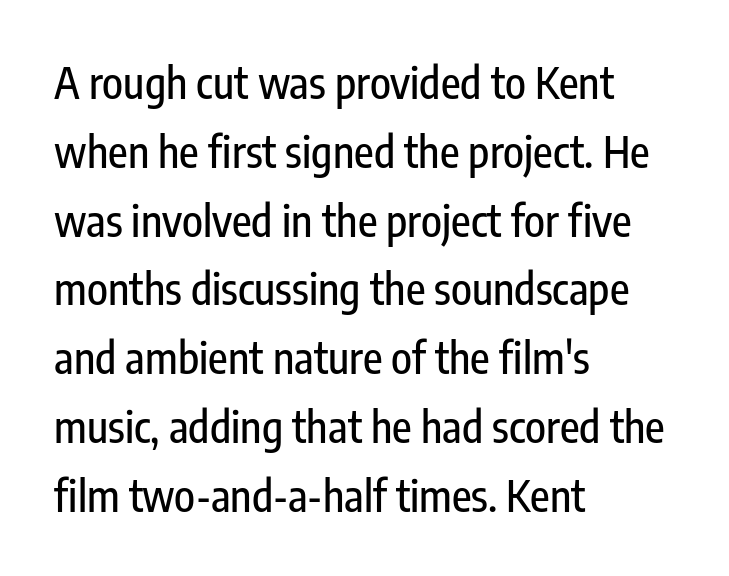
Line beginnings align vertically; line endings do not. Tracking here is standard; glyphs follow each other at the usual distance. Varying glyph widths throughout — classic text-font behaviour. Posture: vertical. The line-height multiplier appears to be the usual default. This sample uses a sans-serif face.
